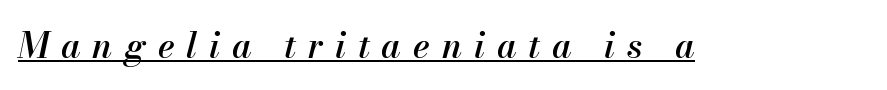
Q: Is the text bold? A: Semi-bold.
Q: Is the text italic (slanted)? A: Yes, it leans right by about 13 degrees.
Q: Is the text underlined? A: Yes.
Q: Is the spacing between letters normal or unusually wide? A: Unusually wide.
Q: Width (condensed, normal, or wide)? A: Normal.
Q: Stroke contrast? A: Medium.
Q: x-height? A: Small.
Q: Monospaced? A: No.
